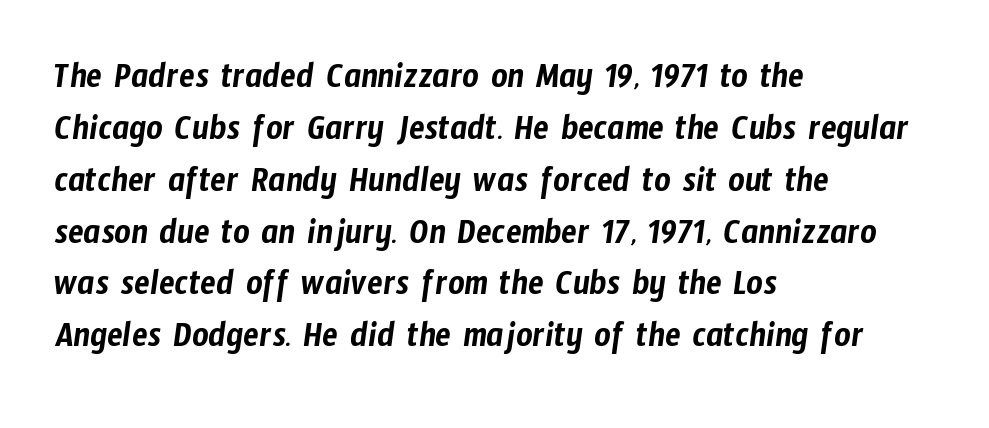
The image shows 36 px condensed sans-serif type; set left-aligned, normal line spacing (1.44x), normal letter spacing, not underlined; low stroke contrast and a medium x-height.
